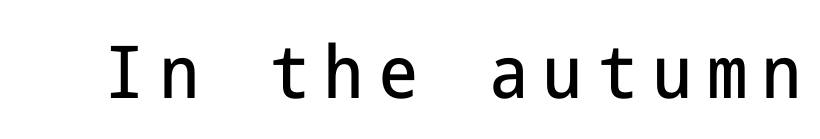
This sample uses an upright cut, with every glyph sitting square on the baseline. The space directly below the letters is spotless. Examine the stroke ends and you'll find no serifs. This sample uses expanded letter spacing, leaving extra air between glyphs.
